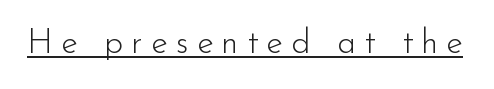
Classification — sans serif. Every word sits above its own underline. Is the letter spacing exaggerated? Yes — the characters are pushed far apart. The passage shown is typed in a proportional face where columns would drift.
